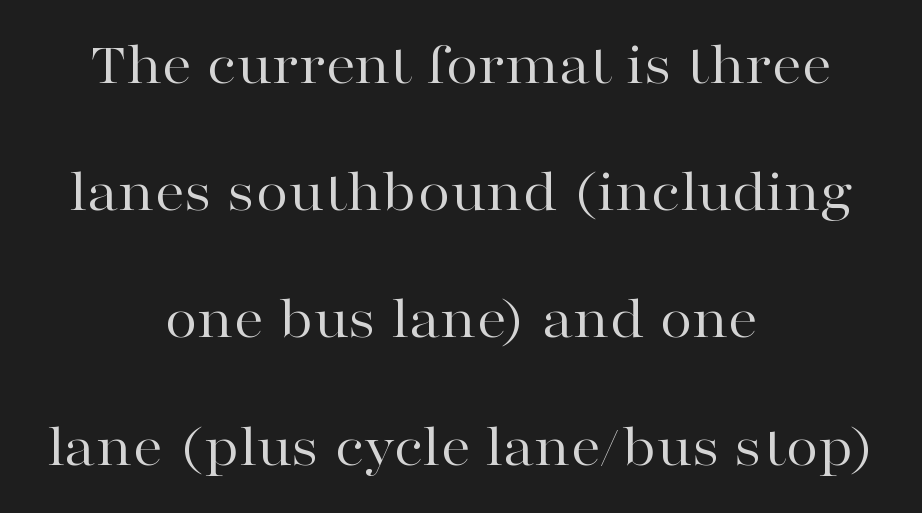
{"serif": "yes", "italic": "no", "bold": "no", "weight": "regular", "width": "wide", "stroke_contrast": "high", "x_height": "medium", "monospaced": "no", "underline": "no", "align": "center", "line_spacing": "loose", "line_spacing_ratio": 2.12, "letter_spacing": "normal", "letter_spacing_em": 0.0, "glyph_px": 60}
